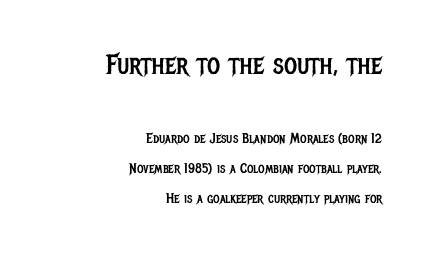
{"serif": "no", "italic": "no", "bold": "no", "weight": "regular", "width": "condensed", "stroke_contrast": "low", "x_height": "large", "monospaced": "no", "underline": "no", "align": "right", "line_spacing": "loose", "line_spacing_ratio": 2.14, "letter_spacing": "normal", "letter_spacing_em": 0.0, "larger_block": "first", "size_ratio": 2.0, "glyph_px": 28}
